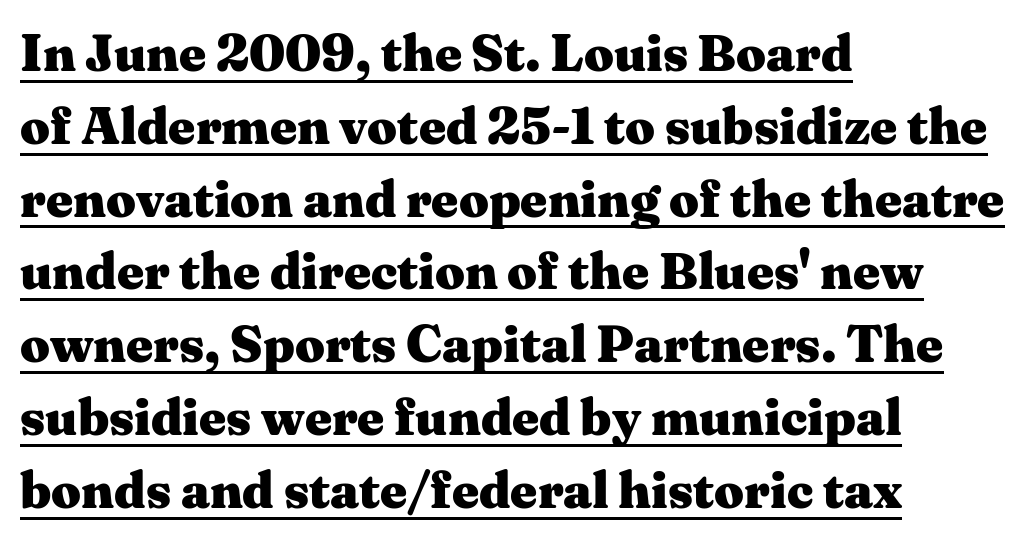
The image shows 52 px heavy, wide serif type, upright; set left-aligned, normal line spacing (1.4x), normal letter spacing, underlined; medium stroke contrast and a medium x-height.
